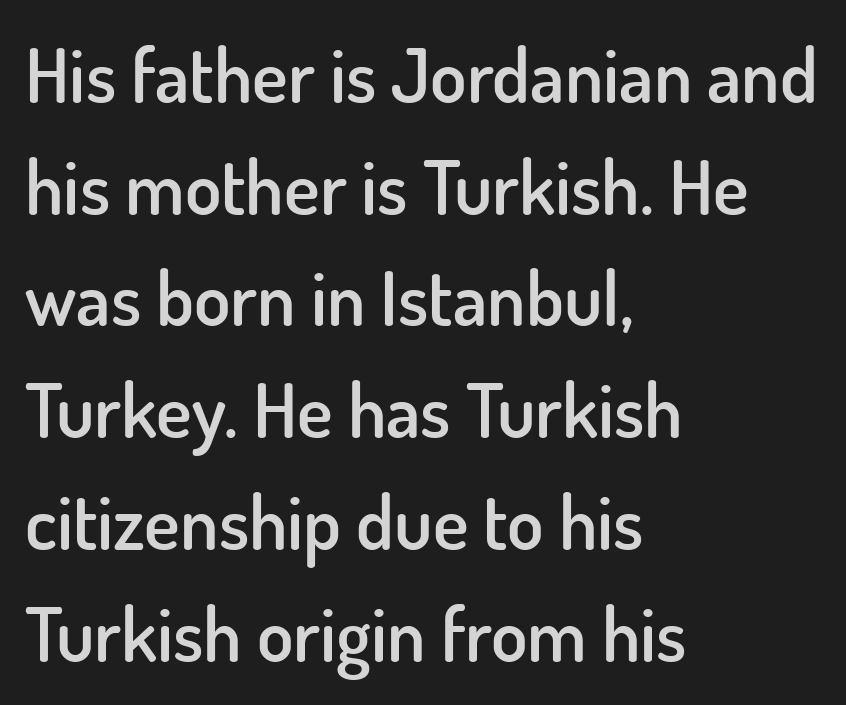
This sample uses a sans-serif face. Check the space under the baseline: it is left empty. A typesetter would mark this as roman, not italic. Each glyph is drawn with semibold strokes, heavier than normal yet not fully bold. The tracking reads as untouched default to a designer's eye.
